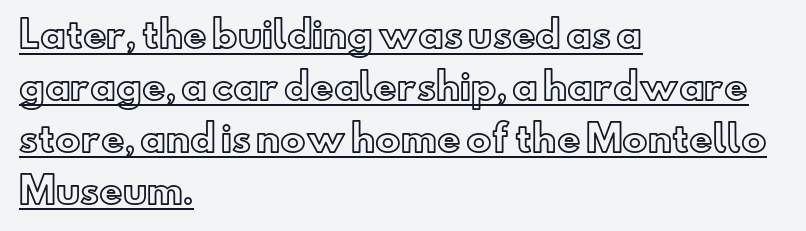
You could not count columns in this text — the font is proportionally spaced. A continuous stroke trails under the words, as in a hyperlink. What stands out about the letter spacing? Nothing — it is the standard amount. The rendering anchors every line to the left-hand side. Vertical strokes here are truly vertical.
